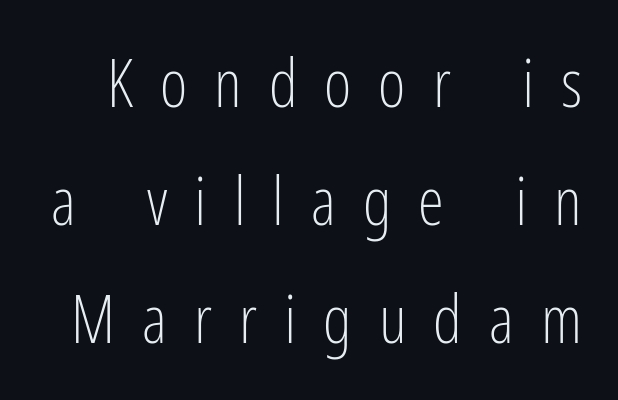
{"serif": "no", "italic": "no", "bold": "no", "weight": "light", "width": "condensed", "stroke_contrast": "low", "x_height": "medium", "monospaced": "no", "underline": "no", "line_spacing_ratio": 1.79, "letter_spacing": "wide", "letter_spacing_em": 0.41, "glyph_px": 66}
